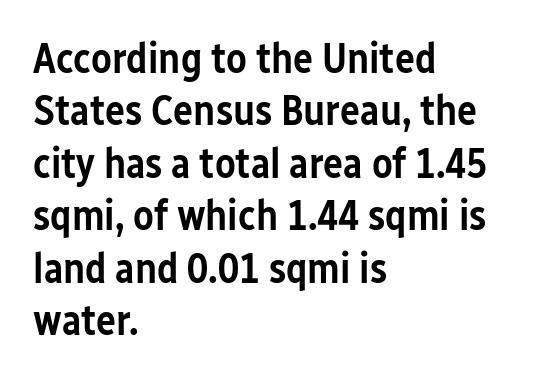
{"serif": "no", "italic": "no", "bold": "semi", "weight": "semibold", "width": "condensed", "stroke_contrast": "low", "x_height": "medium", "monospaced": "no", "underline": "no", "align": "left", "line_spacing": "normal", "line_spacing_ratio": 1.25, "letter_spacing": "normal", "letter_spacing_em": 0.0, "glyph_px": 42}
